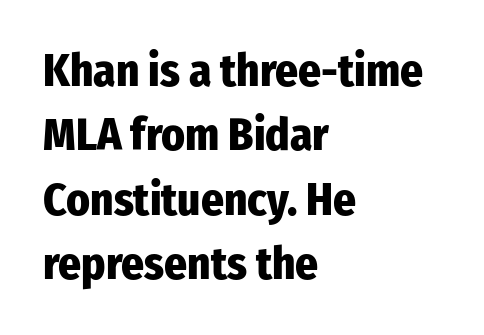
Horizontally, the lines are justified to the leading edge only. Default kerning and tracking; the words read as compact shapes. A typesetter would call this leading conventional body-copy spacing. Descenders hang freely into open space. The letters advance in unequal steps, a hallmark of proportional type. Observe the absence of serifs on each vertical stroke in this sample.
